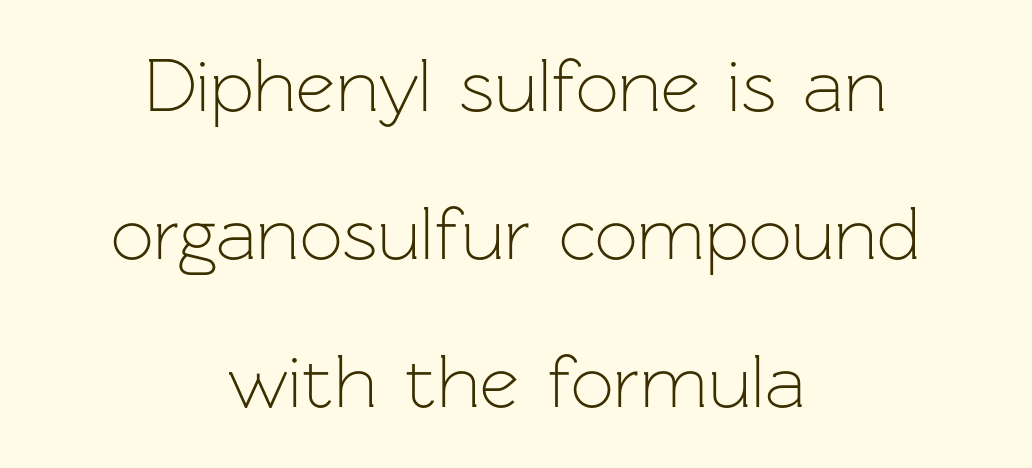
The image shows 76 px light sans-serif type, upright; set centered, loose line spacing (1.95x), normal letter spacing, not underlined; low stroke contrast and a medium x-height.
